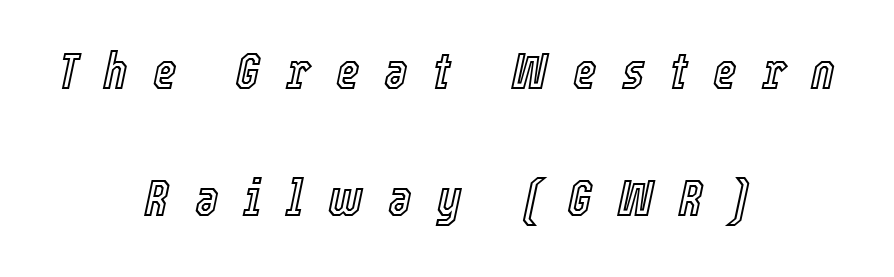
{"italic": "yes", "lean": "right", "slant_degrees": 12, "width": "condensed", "x_height": "medium", "monospaced": "no", "underline": "no", "align": "center", "line_spacing": "loose", "line_spacing_ratio": 2.49, "letter_spacing": "wide", "letter_spacing_em": 0.49, "glyph_px": 51}
